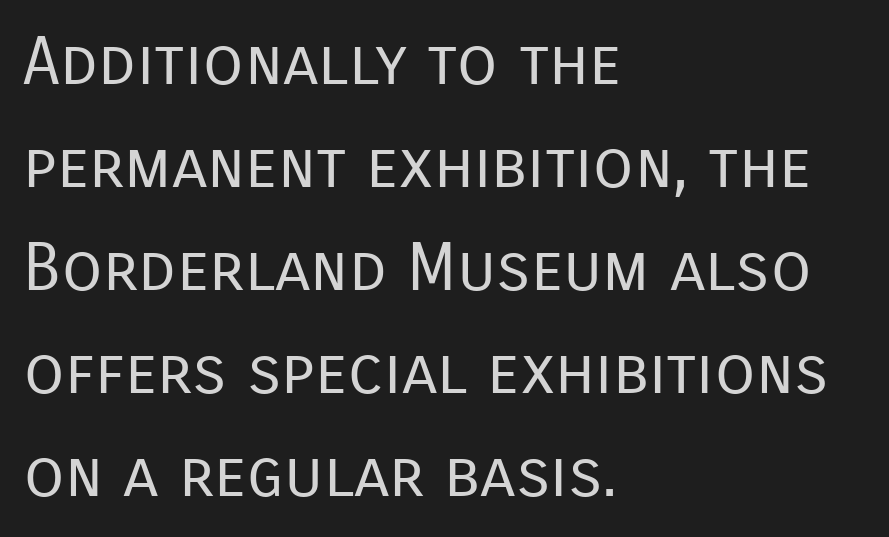
Stems and bowls with no extra thickness — not bold. This rendering leaves character spacing at its baseline value. This rendering features lettering with no underline. Unlike italic type, these characters show no tilt at all. The letters advance in unequal steps, a hallmark of proportional type. The font family rendered here belongs to the sans-serif group.
